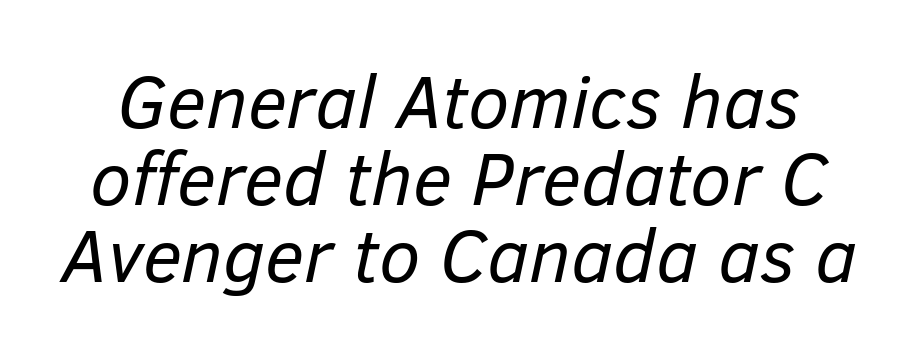
{"italic": "yes", "lean": "right", "slant_degrees": 12, "bold": "no", "weight": "regular", "width": "normal", "stroke_contrast": "low", "x_height": "medium", "monospaced": "no", "underline": "no", "line_spacing": "tight", "line_spacing_ratio": 1.03, "letter_spacing": "normal", "letter_spacing_em": 0.0, "glyph_px": 75}
